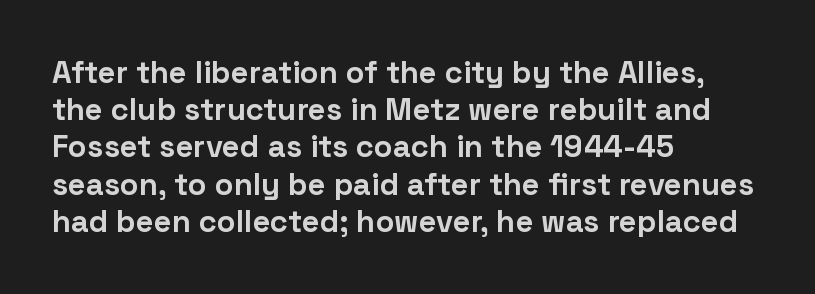
This sample has the flowing, uneven cadence of proportional lettering. Summary of weight: heavy, a full bold. The passage shown is typeset with a sans-serif family. The glyphs are unaccompanied by any horizontal stroke below them.
